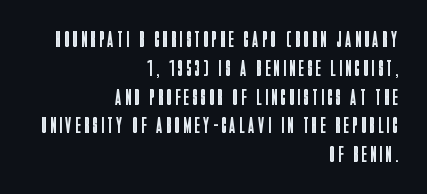
{"italic": "no", "bold": "no", "underline": "no", "align": "right", "line_spacing": "normal", "line_spacing_ratio": 1.31, "glyph_px": 22}
